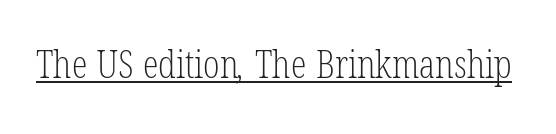
Letters have the restrained weight of plain body copy at most. Letter spacing: default. Glance below the letters and you will spot a drawn line. Do the characters align in a grid? No, the font is proportional. Is this a sans? No — the strokes have serifs.
